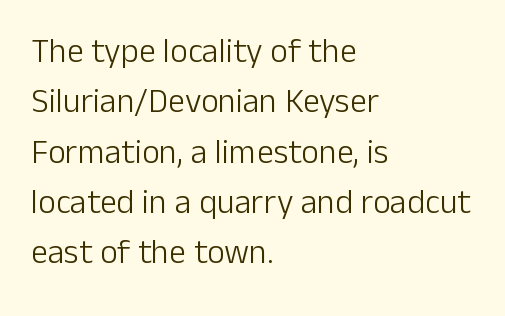
{"serif": "no", "italic": "no", "bold": "no", "weight": "light", "width": "normal", "stroke_contrast": "low", "x_height": "medium", "monospaced": "no", "underline": "no", "align": "left", "line_spacing": "normal", "line_spacing_ratio": 1.48, "letter_spacing": "normal", "letter_spacing_em": 0.0, "glyph_px": 34}
